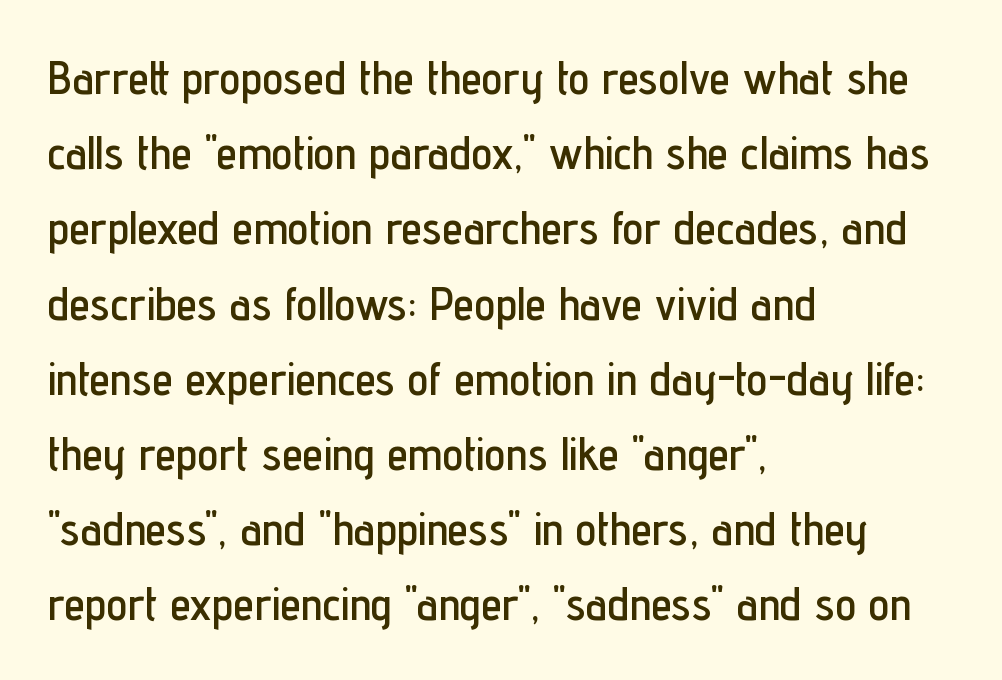
The image shows 47 px condensed sans-serif type, upright; set left-aligned, normal line spacing (1.6x), normal letter spacing, not underlined; low stroke contrast and a medium x-height.
